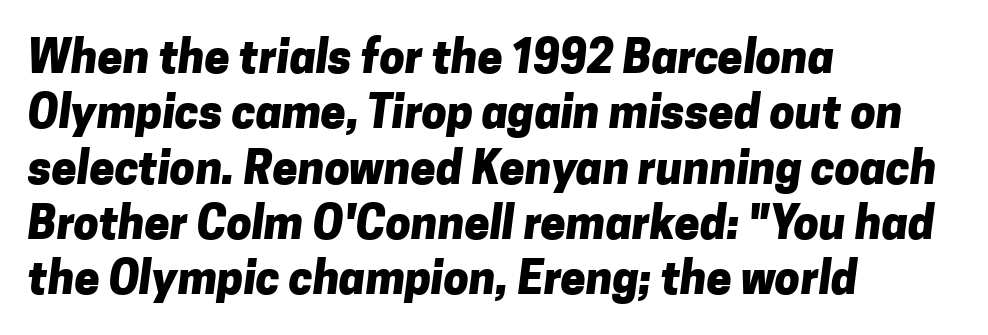
{"serif": "no", "bold": "yes", "weight": "heavy", "width": "normal", "stroke_contrast": "low", "x_height": "medium", "monospaced": "no", "underline": "no", "align": "left", "line_spacing_ratio": 1.23, "letter_spacing": "normal", "letter_spacing_em": 0.0, "glyph_px": 45}
